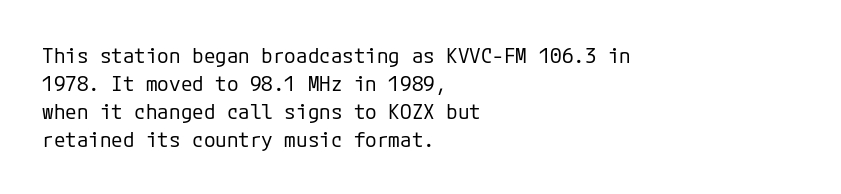
The image shows 21 px text type, upright; set left-aligned, normal line spacing (1.33x), normal letter spacing, not underlined.
